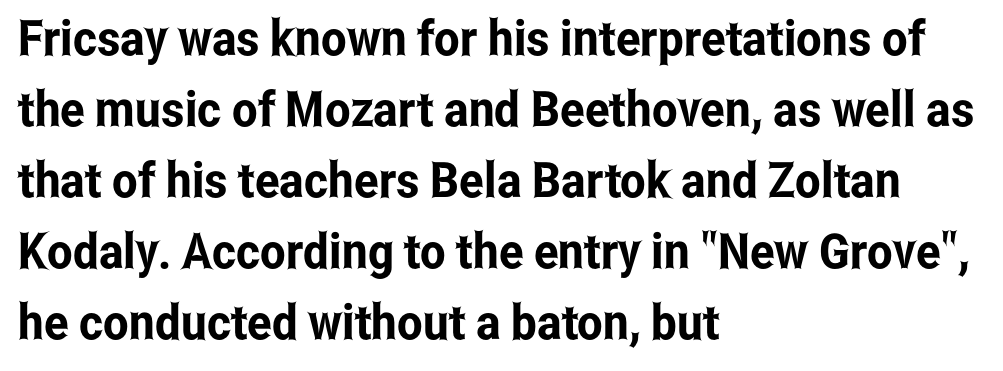
Clear beneath every line of the passage. Compared with a centered layout, this one pins lines to the left instead. How are the letters spaced? Ordinarily, with no added tracking. The type sits square on the baseline with zero lean.
